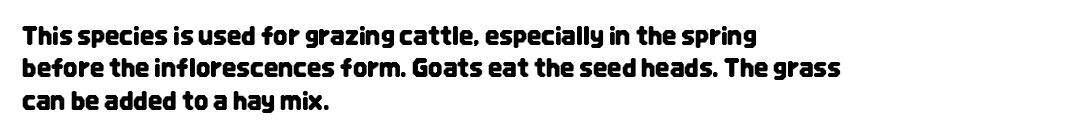
Q: Is the text italic (slanted)? A: No, it is upright.
Q: Is the text underlined? A: No.
Q: How is the paragraph aligned? A: Left-aligned.
Q: Is the spacing between letters normal or unusually wide? A: Normal.
Q: Is the spacing between lines tight, normal or loose? A: Normal.
